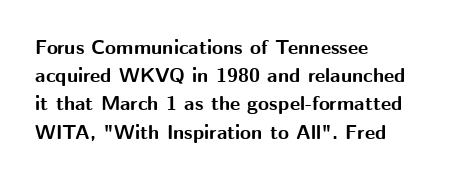
{"italic": "no", "bold": "yes", "underline": "no", "align": "left", "line_spacing": "normal", "line_spacing_ratio": 1.41, "letter_spacing": "normal", "letter_spacing_em": 0.0, "glyph_px": 20}
